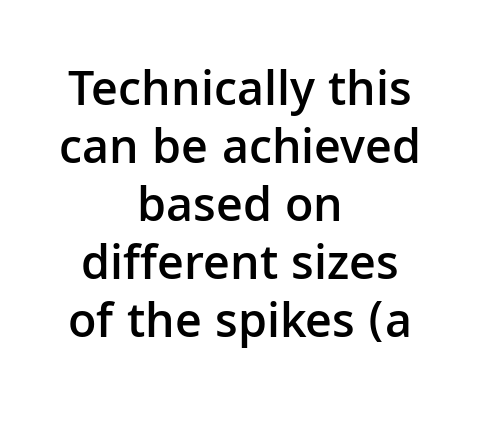
A student would call this center alignment; a typographer would say set centered. Is this a fixed-width face? No — the glyphs have proportional, varying widths. Nobody touched the tracking dial on this one. The words here are not underlined.
